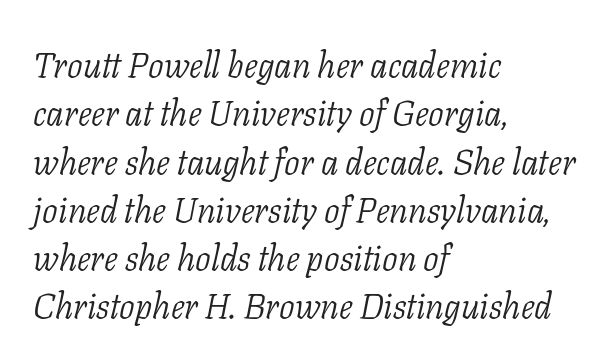
Q: Is the text bold? A: No.
Q: Is the text italic (slanted)? A: Yes, it leans right by about 11 degrees.
Q: Is the typeface a serif or a sans-serif typeface? A: Serif.
Q: Is the text underlined? A: No.
Q: How is the paragraph aligned? A: Left-aligned.
Q: Is the spacing between letters normal or unusually wide? A: Normal.
Q: Is the spacing between lines tight, normal or loose? A: Normal.
Q: Width (condensed, normal, or wide)? A: Normal.
Q: Stroke contrast? A: Low.
Q: x-height? A: Medium.
Q: Monospaced? A: No.
